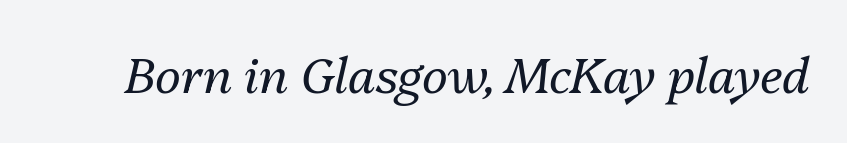
The text carries the slant typical of an italic or oblique font. Note the varied advance widths — an 'i' is clearly narrower than an 'm'. Beneath every word, the page is bare. The letterforms sit at book weight or below. This sample uses plain, unmodified letter spacing.
